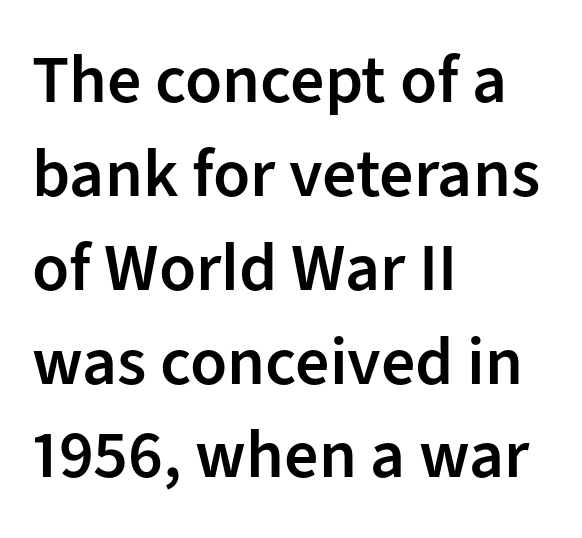
Q: Is the text bold? A: Semi-bold.
Q: Is the text italic (slanted)? A: No, it is upright.
Q: Is the typeface a serif or a sans-serif typeface? A: Sans-serif.
Q: Is the text underlined? A: No.
Q: How is the paragraph aligned? A: Left-aligned.
Q: Is the spacing between letters normal or unusually wide? A: Normal.
Q: Is the spacing between lines tight, normal or loose? A: Normal.
Q: Width (condensed, normal, or wide)? A: Normal.
Q: Stroke contrast? A: Low.
Q: x-height? A: Medium.
Q: Monospaced? A: No.
